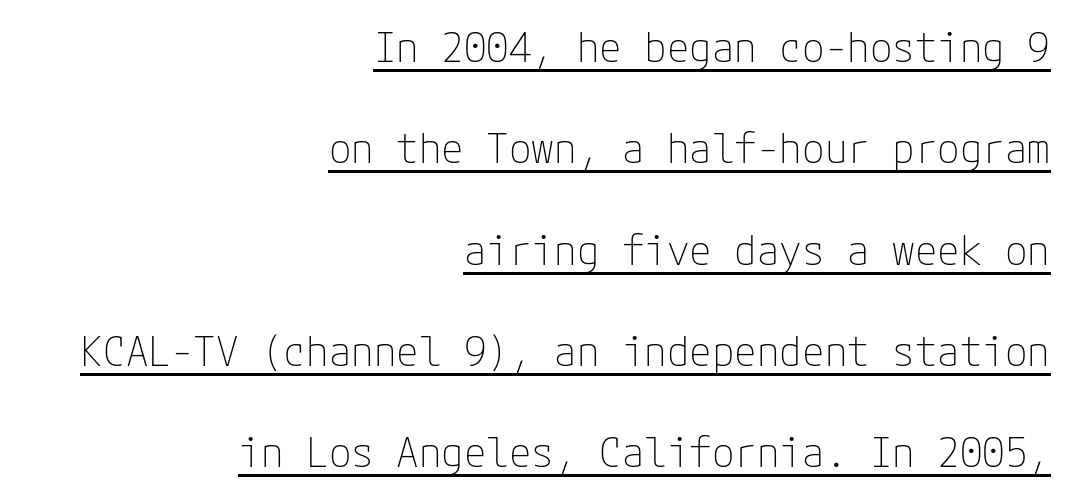
The image shows 41 px thin sans-serif type, upright; set right-aligned, loose line spacing (2.47x), normal letter spacing, underlined; low stroke contrast and a medium x-height.
